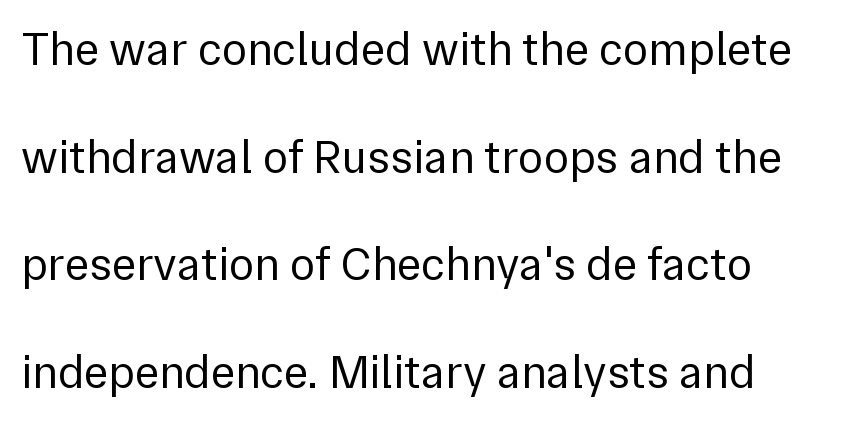
Is the letter spacing exaggerated? No — it looks like the ordinary default. Heft: none added — not bold. This sample has the flowing, uneven cadence of proportional lettering. Each new line begins a long way beneath the previous one. The strip under each line holds only bare page. The axis of the letterforms is exactly vertical.
